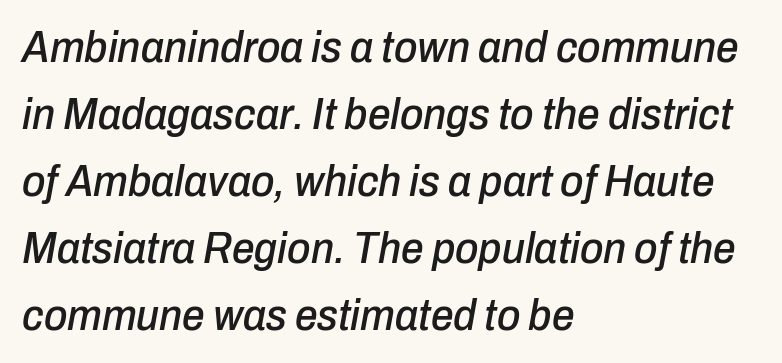
The lines sit at an ordinary, default distance from one another. Italic? Definitely — the glyphs are oblique. These lines are rendered in a variable-pitch font. Unmarked baselines from the first word to the last. Here the glyphs are tracked normally, forming tight word shapes. Line beginnings align vertically; line endings do not.
